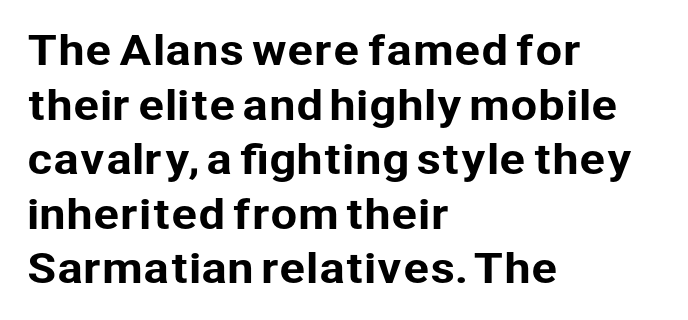
{"serif": "no", "italic": "no", "width": "normal", "stroke_contrast": "low", "x_height": "medium", "monospaced": "no", "underline": "no", "align": "left", "line_spacing": "normal", "line_spacing_ratio": 1.4, "letter_spacing": "normal", "letter_spacing_em": 0.0, "glyph_px": 39}
